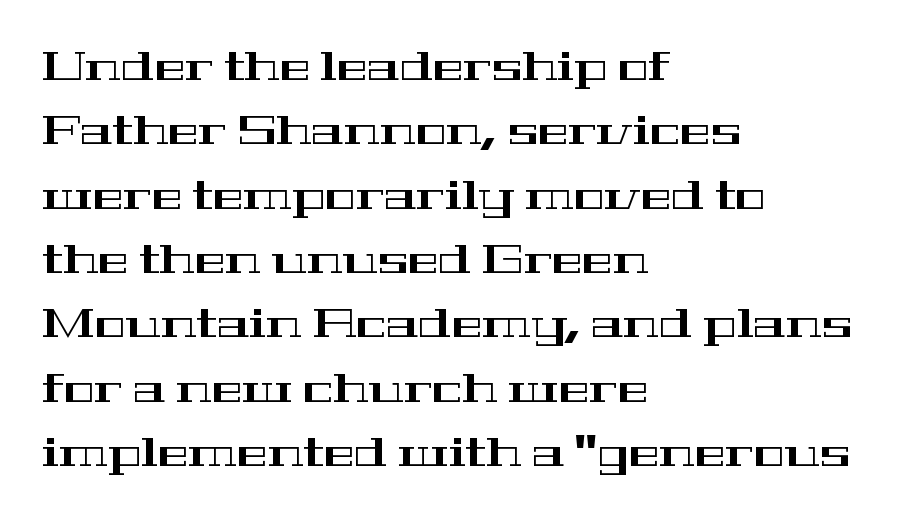
The glyphs are unaccompanied by any horizontal stroke below them. One glance says typical: line gaps are just what's usual. Font category for this specimen: serif. Here the designer chose a conventional face with non-uniform glyph widths. Nothing unusual about the tracking: characters are spaced as the font intends.
